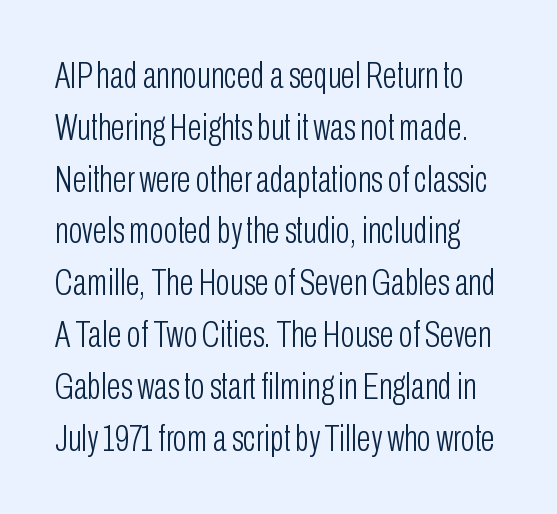
{"serif": "no", "italic": "no", "bold": "no", "weight": "light", "width": "condensed", "stroke_contrast": "low", "x_height": "medium", "monospaced": "no", "underline": "no", "line_spacing": "normal", "line_spacing_ratio": 1.4, "letter_spacing": "normal", "letter_spacing_em": 0.0, "glyph_px": 37}
